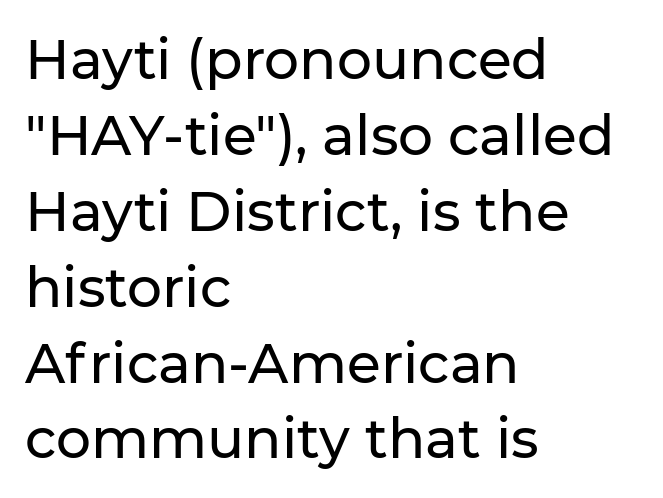
The image shows 55 px sans-serif type, upright; set left-aligned, normal line spacing (1.38x), normal letter spacing, not underlined; low stroke contrast and a medium x-height.
